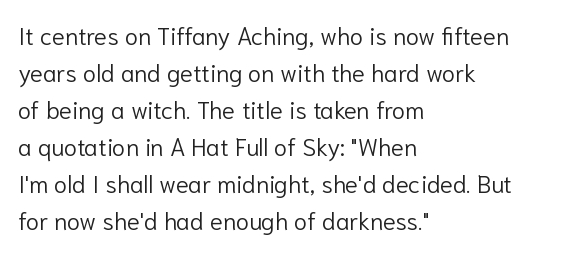
{"italic": "no", "bold": "no", "underline": "no", "align": "left", "line_spacing": "normal", "line_spacing_ratio": 1.54, "letter_spacing": "normal", "letter_spacing_em": 0.0, "glyph_px": 24}
